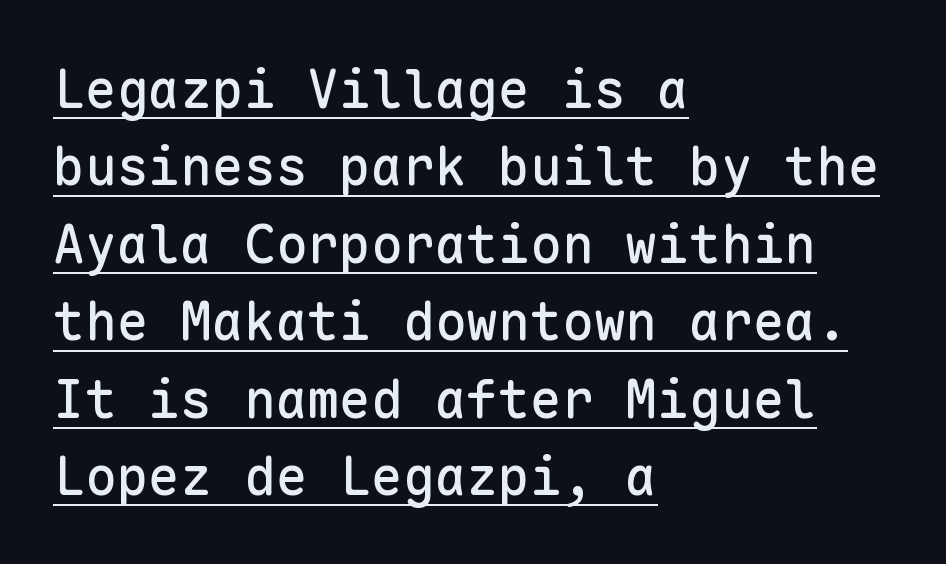
Q: Is the text italic (slanted)? A: No, it is upright.
Q: Is the typeface a serif or a sans-serif typeface? A: Sans-serif.
Q: Is the text underlined? A: Yes.
Q: How is the paragraph aligned? A: Left-aligned.
Q: Is the spacing between letters normal or unusually wide? A: Normal.
Q: Is the spacing between lines tight, normal or loose? A: Normal.
Q: Width (condensed, normal, or wide)? A: Normal.
Q: Stroke contrast? A: Low.
Q: x-height? A: Medium.
Q: Monospaced? A: Yes.
